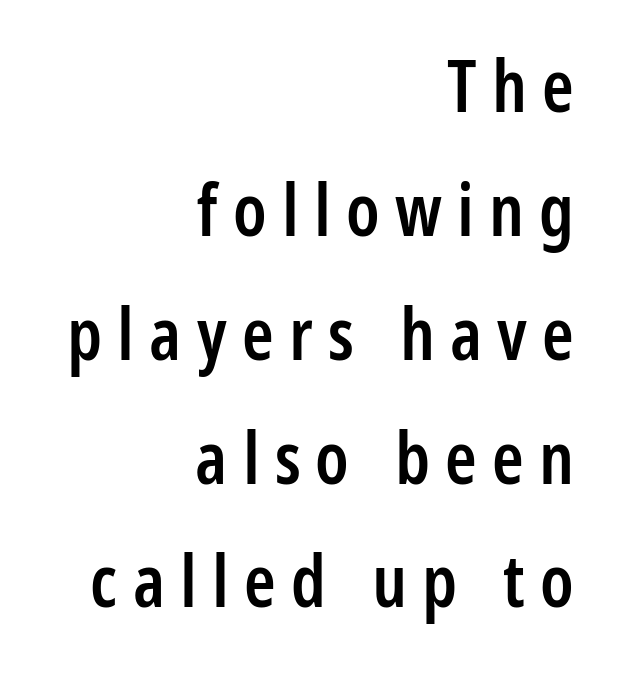
Q: Is the text bold? A: Semi-bold.
Q: Is the text italic (slanted)? A: No, it is upright.
Q: Is the typeface a serif or a sans-serif typeface? A: Sans-serif.
Q: Is the text underlined? A: No.
Q: How is the paragraph aligned? A: Right-aligned.
Q: Is the spacing between letters normal or unusually wide? A: Unusually wide.
Q: Width (condensed, normal, or wide)? A: Condensed.
Q: Stroke contrast? A: Low.
Q: x-height? A: Medium.
Q: Monospaced? A: No.
